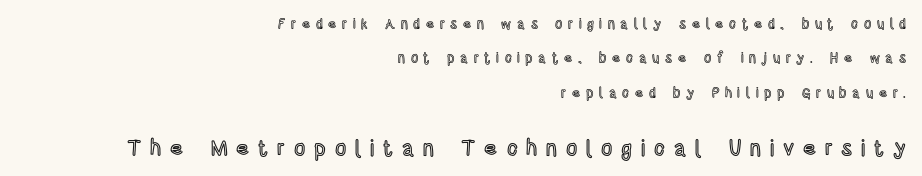
Q: Is the text italic (slanted)? A: No, it is upright.
Q: Is the text underlined? A: No.
Q: How is the paragraph aligned? A: Right-aligned.
Q: Is the spacing between letters normal or unusually wide? A: Unusually wide.
Q: Is the spacing between lines tight, normal or loose? A: Loose.
Q: Which block of text is set in a larger size, the first (top) or the second (bottom)? A: The second (bottom) one.
